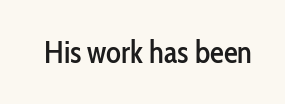
{"serif": "no", "italic": "no", "width": "condensed", "stroke_contrast": "low", "x_height": "medium", "monospaced": "no", "underline": "no", "letter_spacing": "normal", "letter_spacing_em": 0.0, "glyph_px": 31}
